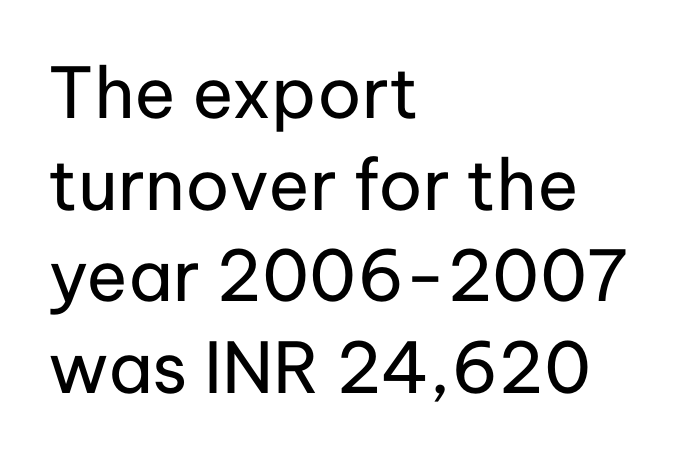
The image shows 70 px regular-weight sans-serif type, upright; set left-aligned, normal line spacing (1.31x), normal letter spacing, not underlined; low stroke contrast and a medium x-height.
